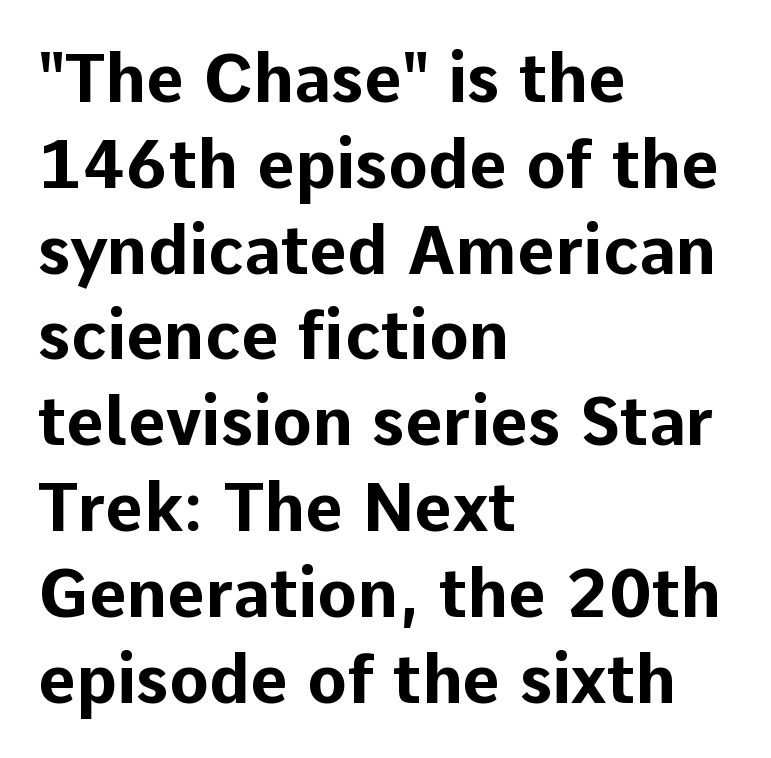
Look at the stroke-to-counter ratio: heavy, a bold. Casual observation: everything's shoved over to the left. Underlining? Definitely not there. This sample has the flowing, uneven cadence of proportional lettering. The rows are spaced the way most documents space them. Look at the tracking — it's just the regular setting, nothing added.
